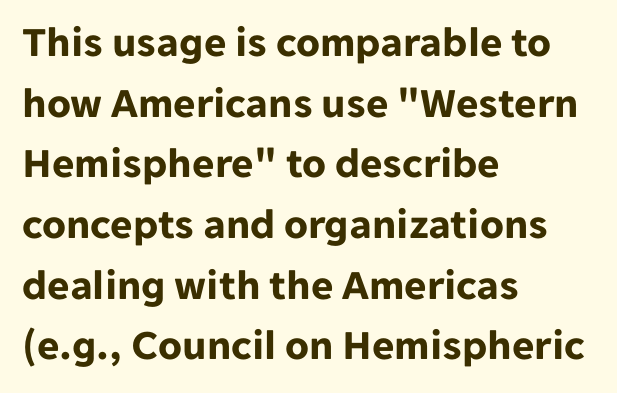
The image shows 43 px bold sans-serif type, upright; set left-aligned, normal line spacing (1.41x), normal letter spacing, not underlined; low stroke contrast and a medium x-height.
